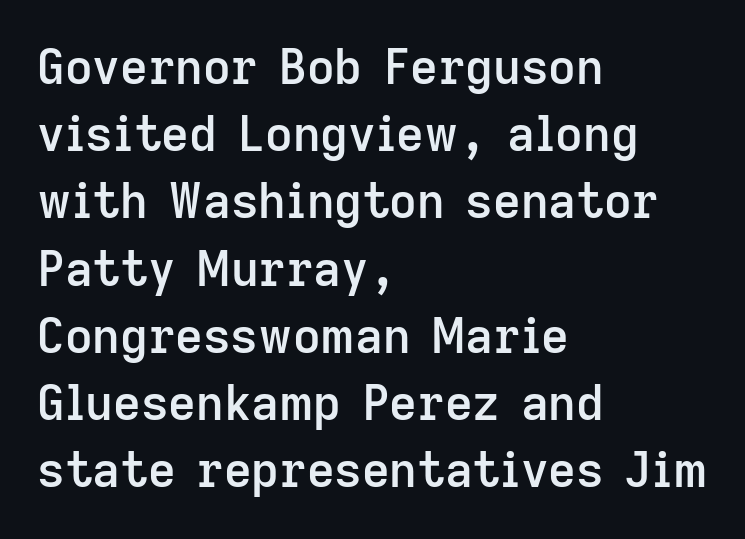
The image shows 48 px semibold sans-serif type, upright; set left-aligned, normal line spacing (1.4x), normal letter spacing, not underlined; low stroke contrast and a medium x-height.
